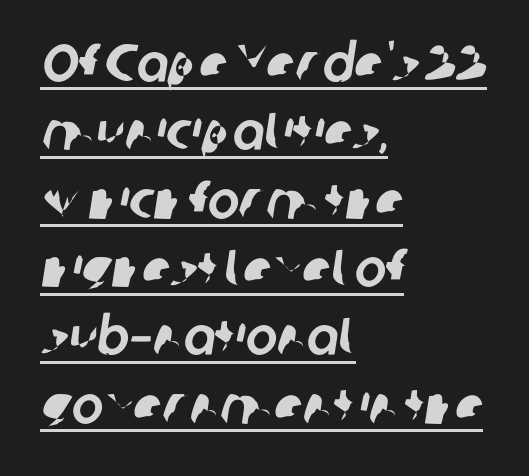
{"serif": "no", "width": "normal", "stroke_contrast": "low", "x_height": "medium", "monospaced": "no", "underline": "yes", "align": "left", "line_spacing": "normal", "line_spacing_ratio": 1.29, "letter_spacing": "normal", "letter_spacing_em": 0.0, "glyph_px": 53}
